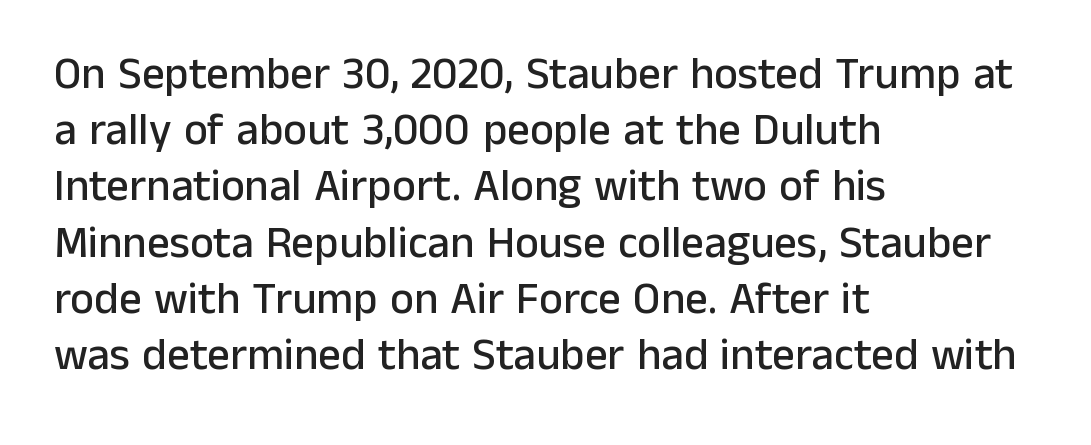
Q: Is the text italic (slanted)? A: No, it is upright.
Q: Is the typeface a serif or a sans-serif typeface? A: Sans-serif.
Q: Is the text underlined? A: No.
Q: How is the paragraph aligned? A: Left-aligned.
Q: Is the spacing between letters normal or unusually wide? A: Normal.
Q: Is the spacing between lines tight, normal or loose? A: Normal.
Q: Width (condensed, normal, or wide)? A: Normal.
Q: Stroke contrast? A: Low.
Q: x-height? A: Medium.
Q: Monospaced? A: No.
